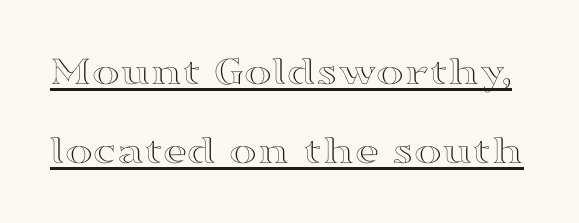
Q: Is the text italic (slanted)? A: No, it is upright.
Q: Is the text underlined? A: Yes.
Q: Is the spacing between letters normal or unusually wide? A: Normal.
Q: Width (condensed, normal, or wide)? A: Wide.
Q: x-height? A: Medium.
Q: Monospaced? A: No.
